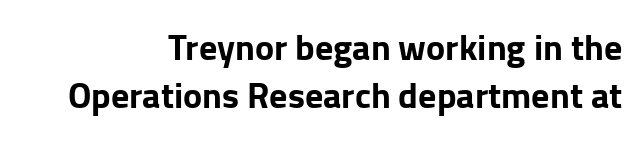
{"serif": "no", "italic": "no", "bold": "yes", "weight": "bold", "width": "normal", "stroke_contrast": "low", "x_height": "medium", "monospaced": "no", "underline": "no", "align": "right", "line_spacing": "normal", "line_spacing_ratio": 1.34, "letter_spacing": "normal", "letter_spacing_em": 0.0, "glyph_px": 36}
